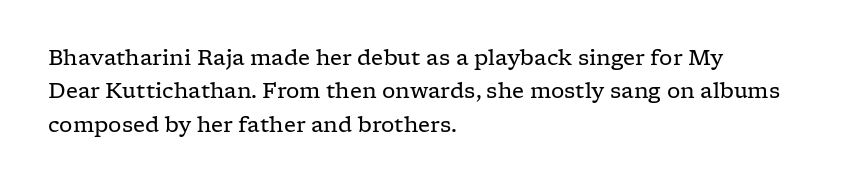
{"italic": "no", "bold": "no", "underline": "no", "align": "left", "line_spacing": "normal", "line_spacing_ratio": 1.59, "letter_spacing": "normal", "letter_spacing_em": 0.0, "glyph_px": 21}
